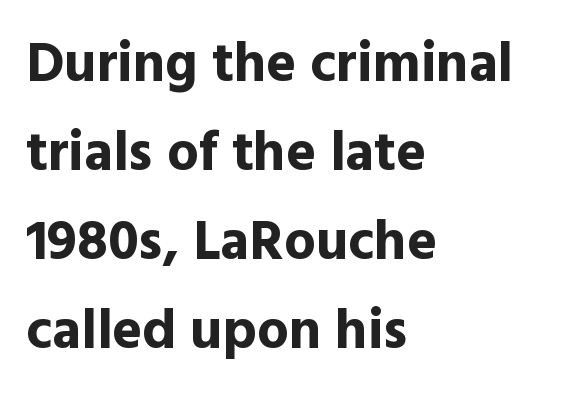
Check under the words: just untouched page. The rendering shows plain stroke endings on the letterforms — a sans-serif design. Regular leading. The face used here is proportionally spaced, like ordinary book or web type.
